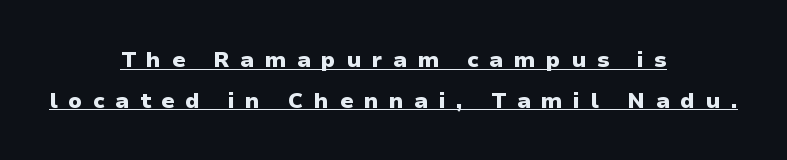
{"italic": "no", "bold": "yes", "underline": "yes", "align": "center", "line_spacing_ratio": 1.86, "letter_spacing": "wide", "letter_spacing_em": 0.48, "glyph_px": 22}
